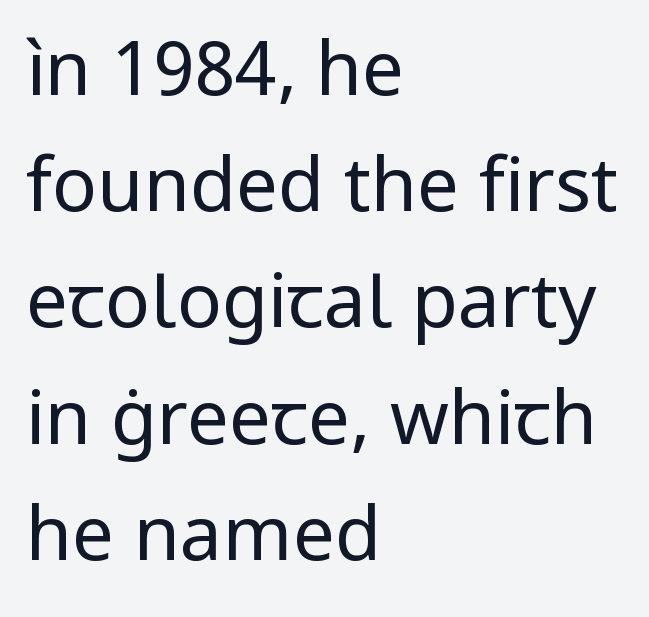
{"serif": "no", "italic": "no", "bold": "no", "weight": "regular", "width": "normal", "stroke_contrast": "low", "x_height": "medium", "monospaced": "no", "underline": "no", "align": "left", "line_spacing": "normal", "line_spacing_ratio": 1.55, "letter_spacing": "normal", "letter_spacing_em": 0.0, "glyph_px": 75}
